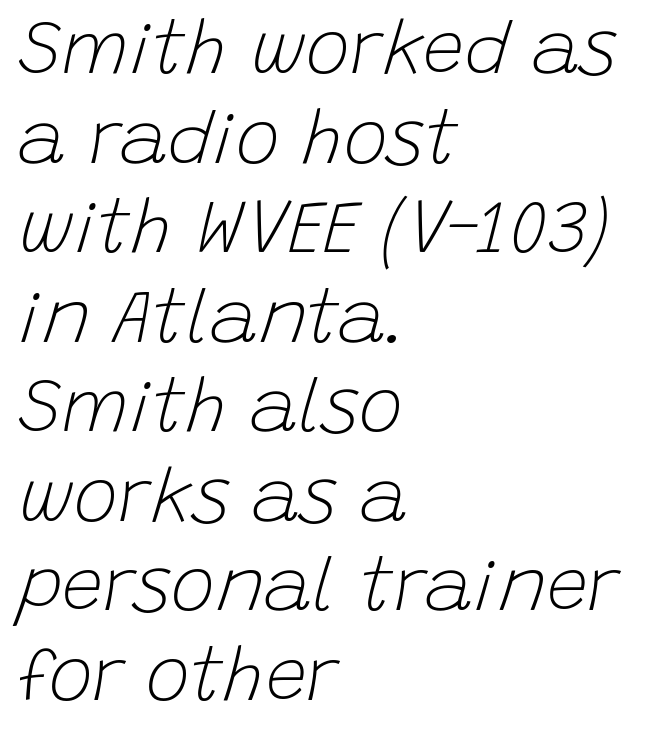
The image shows 74 px light type, italic (leaning right); set left-aligned, line spacing 1.21x, normal letter spacing, not underlined; low stroke contrast and a large x-height.
